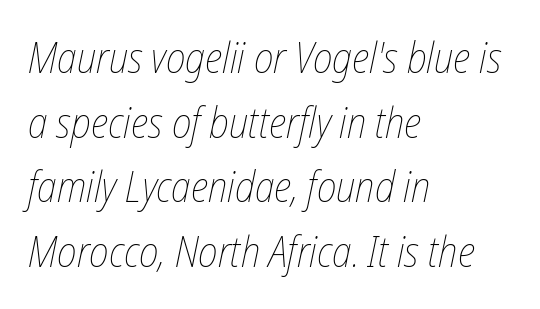
{"italic": "yes", "lean": "right", "slant_degrees": 12, "bold": "no", "weight": "thin", "width": "condensed", "stroke_contrast": "low", "x_height": "medium", "monospaced": "no", "underline": "no", "align": "left", "line_spacing": "normal", "line_spacing_ratio": 1.54, "letter_spacing": "normal", "letter_spacing_em": 0.0, "glyph_px": 42}
